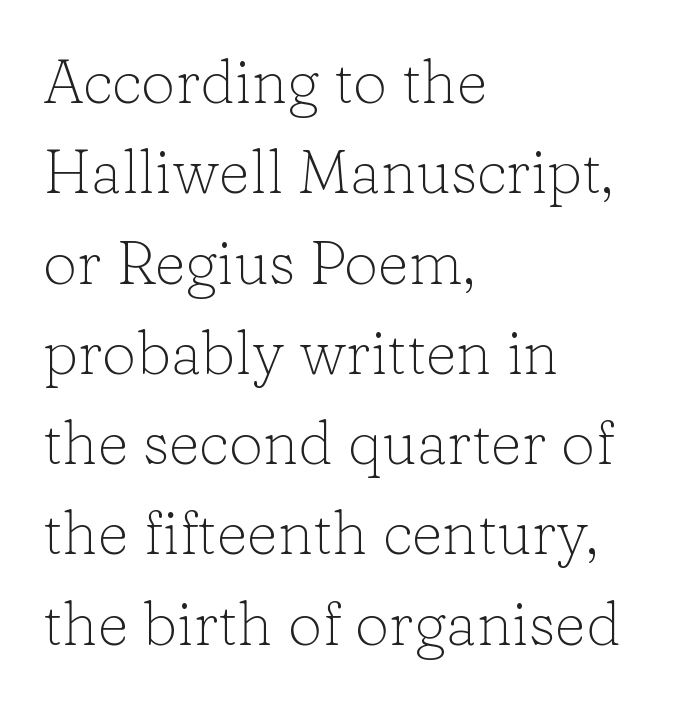
Q: Is the text bold? A: No.
Q: Is the text italic (slanted)? A: No, it is upright.
Q: Is the typeface a serif or a sans-serif typeface? A: Serif.
Q: Is the text underlined? A: No.
Q: How is the paragraph aligned? A: Left-aligned.
Q: Is the spacing between letters normal or unusually wide? A: Normal.
Q: Is the spacing between lines tight, normal or loose? A: Normal.
Q: Width (condensed, normal, or wide)? A: Normal.
Q: Stroke contrast? A: Low.
Q: x-height? A: Medium.
Q: Monospaced? A: No.
